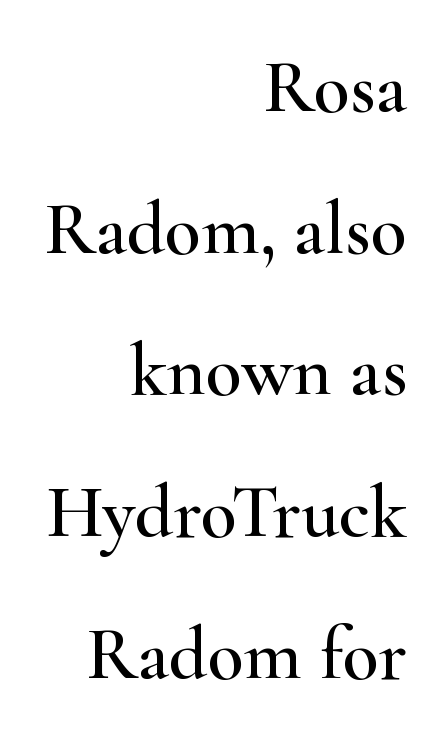
Q: Is the text italic (slanted)? A: No, it is upright.
Q: Is the typeface a serif or a sans-serif typeface? A: Serif.
Q: Is the text underlined? A: No.
Q: How is the paragraph aligned? A: Right-aligned.
Q: Is the spacing between letters normal or unusually wide? A: Normal.
Q: Width (condensed, normal, or wide)? A: Wide.
Q: Stroke contrast? A: High.
Q: x-height? A: Small.
Q: Monospaced? A: No.
